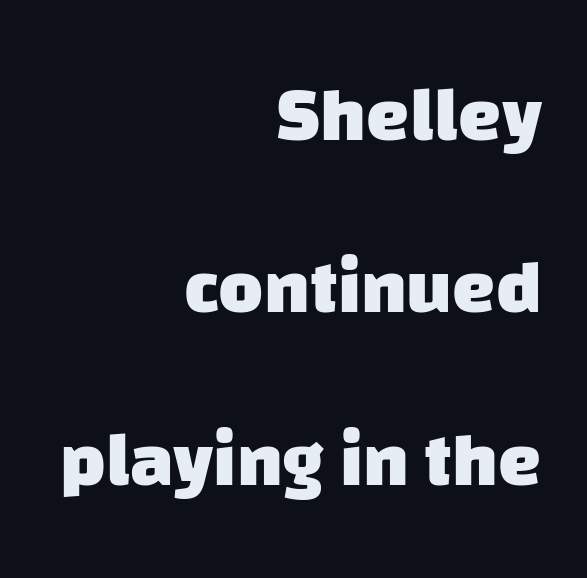
The image shows 77 px heavy sans-serif type; set right-aligned, loose line spacing (2.24x), normal letter spacing, not underlined; low stroke contrast and a large x-height.
